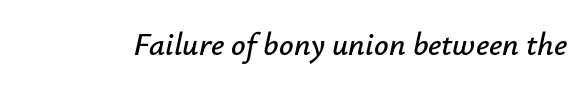
Is the type slanted? Yes — the strokes lean at a clear angle. This sample has the flowing, uneven cadence of proportional lettering. A typesetter would call this zero additional tracking. The area under the type is left untouched.
